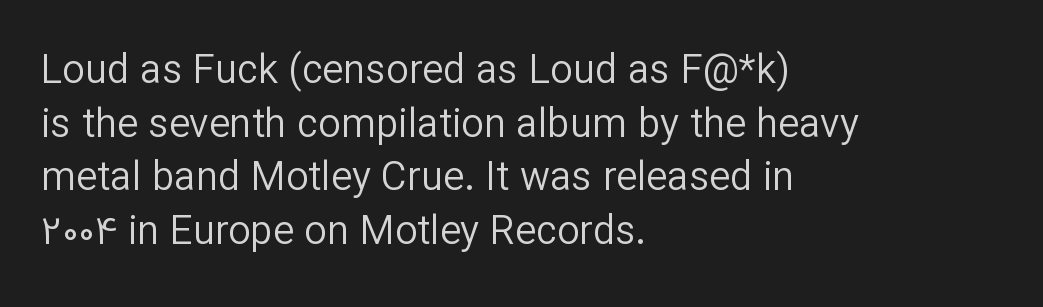
Compared with typical body copy, the letter spacing here is the same. Looks like regular typesetting: each glyph gets only the width it needs. Line starts are locked; line ends wander. The font is comparable to plain body text, perhaps lighter.
